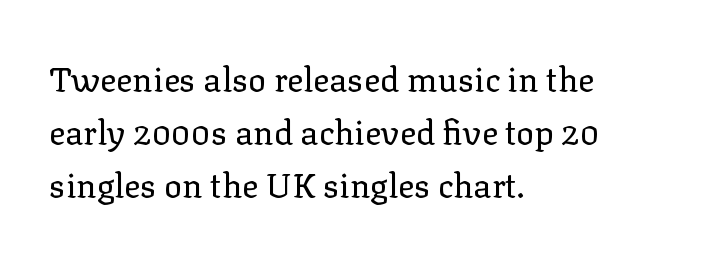
{"serif": "yes", "italic": "no", "bold": "no", "weight": "regular", "width": "normal", "stroke_contrast": "low", "x_height": "medium", "monospaced": "no", "underline": "no", "align": "left", "line_spacing": "normal", "line_spacing_ratio": 1.56, "letter_spacing": "normal", "letter_spacing_em": 0.0, "glyph_px": 34}
